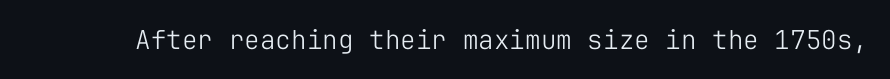
A roman cut, with each character standing at attention. Decoration check: the copy has no underline. The gaps between neighbouring characters are ordinary and unremarkable. Bold? No — there's no thickening of the strokes.
